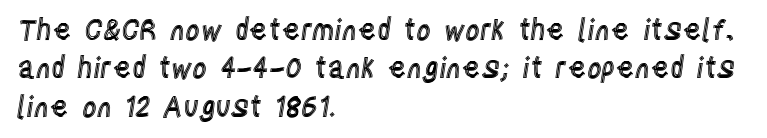
Q: Is the text italic (slanted)? A: Yes.
Q: Is the text underlined? A: No.
Q: How is the paragraph aligned? A: Left-aligned.
Q: Is the spacing between letters normal or unusually wide? A: Normal.
Q: Is the spacing between lines tight, normal or loose? A: Normal.
Q: Width (condensed, normal, or wide)? A: Condensed.
Q: x-height? A: Large.
Q: Monospaced? A: No.
